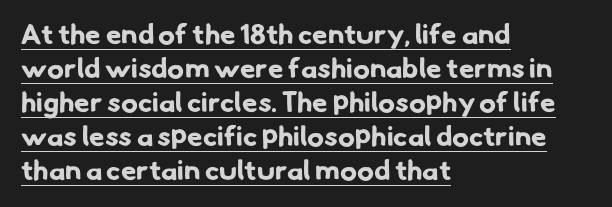
The image shows 28 px bold sans-serif type; set left-aligned, line spacing 1.21x, normal letter spacing, underlined; low stroke contrast and a small x-height.
